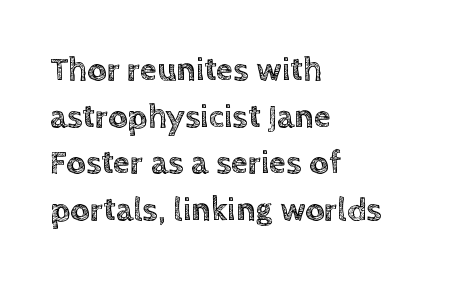
Q: Is the text italic (slanted)? A: No, it is upright.
Q: Is the text underlined? A: No.
Q: How is the paragraph aligned? A: Left-aligned.
Q: Is the spacing between letters normal or unusually wide? A: Normal.
Q: Is the spacing between lines tight, normal or loose? A: Normal.
Q: Width (condensed, normal, or wide)? A: Normal.
Q: x-height? A: Large.
Q: Monospaced? A: No.
